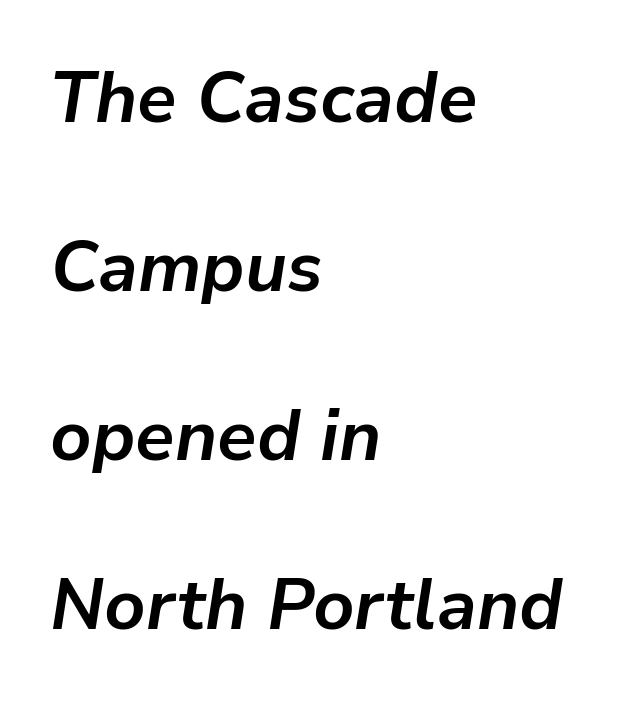
{"italic": "yes", "lean": "right", "slant_degrees": 9, "bold": "yes", "weight": "bold", "width": "normal", "stroke_contrast": "low", "x_height": "medium", "monospaced": "no", "underline": "no", "align": "left", "line_spacing": "loose", "line_spacing_ratio": 2.38, "letter_spacing": "normal", "letter_spacing_em": 0.0, "glyph_px": 71}
